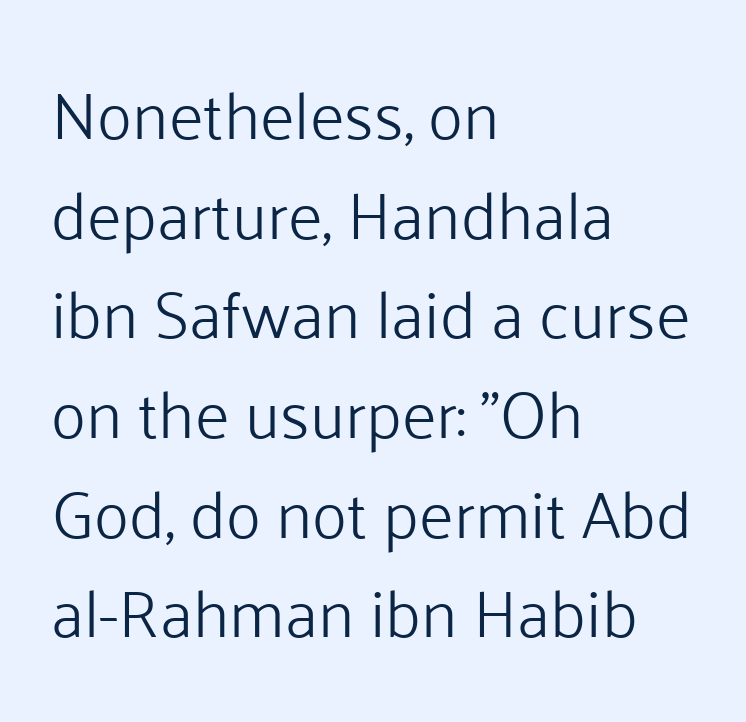
Just letters on the line, the space beneath them empty. Left-aligned paragraph, ragged on the right. The face looks like a standard text weight, possibly lighter. Here the glyphs are tracked normally, forming tight word shapes. The space between consecutive lines is moderate. Spacing verdict: proportional, widths tailored to each character.
